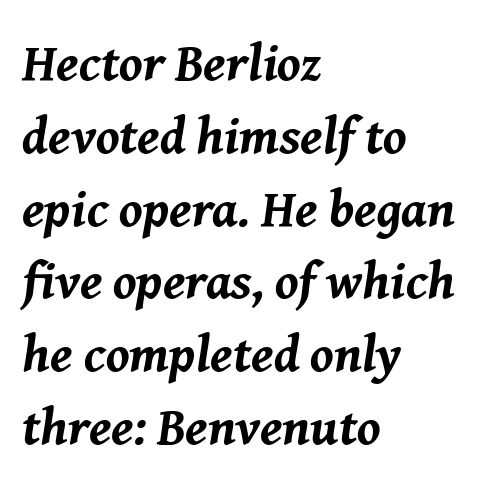
Weight: bold. Proportional: the letters do not fall into vertical columns. The horizontal fit of the characters is conventional and even. In terms of posture, this sample is oblique.
